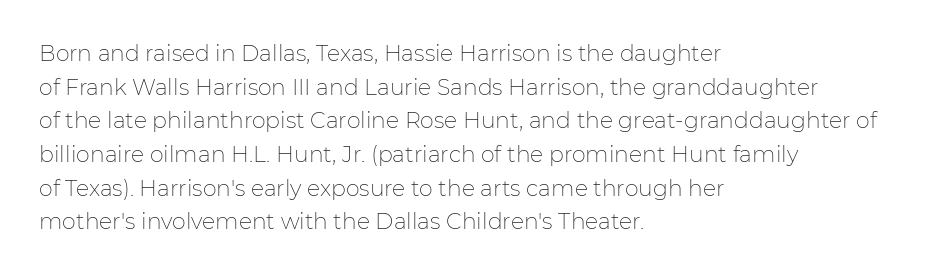
Unbolded letterforms with no extra heft. The letterforms sit shoulder to shoulder at normal distance. Line spacing here is normal. Glance below the letters and you will spot only blank space. Visually the block forms a straight wall on the left and a jagged coastline on the right.
